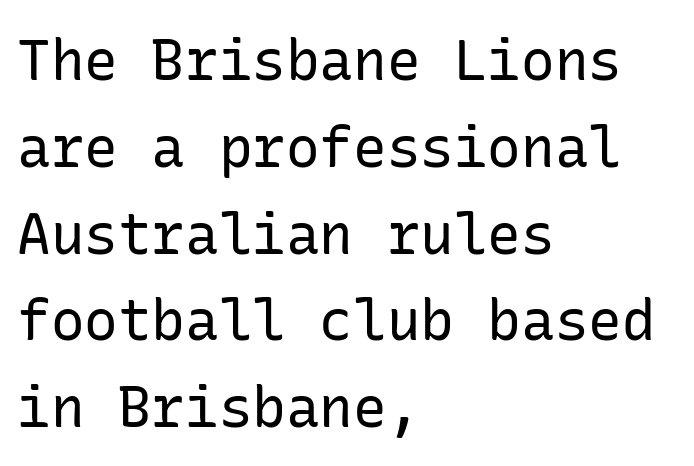
Q: Is the text bold? A: No.
Q: Is the text italic (slanted)? A: No, it is upright.
Q: Is the typeface a serif or a sans-serif typeface? A: Sans-serif.
Q: Is the text underlined? A: No.
Q: How is the paragraph aligned? A: Left-aligned.
Q: Is the spacing between letters normal or unusually wide? A: Normal.
Q: Is the spacing between lines tight, normal or loose? A: Normal.
Q: Width (condensed, normal, or wide)? A: Normal.
Q: Stroke contrast? A: Low.
Q: x-height? A: Medium.
